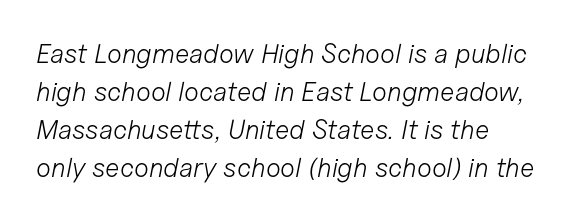
{"italic": "yes", "lean": "right", "slant_degrees": 11, "bold": "no", "underline": "no", "align": "left", "line_spacing": "normal", "line_spacing_ratio": 1.41, "letter_spacing": "normal", "letter_spacing_em": 0.0, "glyph_px": 27}
